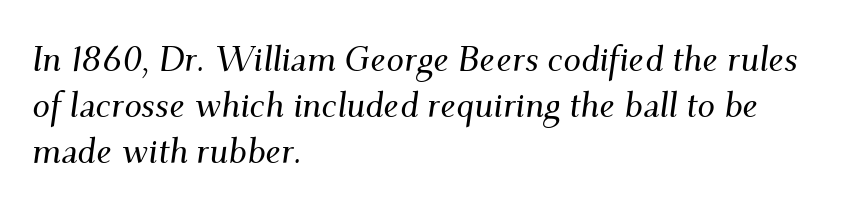
Nobody touched the tracking dial on this one. Does the copy run flush right? No — it runs flush left. Glance below the letters and you will spot only blank space. What's the leading like? Ordinary, nothing unusual. Each letter keeps its own natural width here, so spacing adapts to shape.
